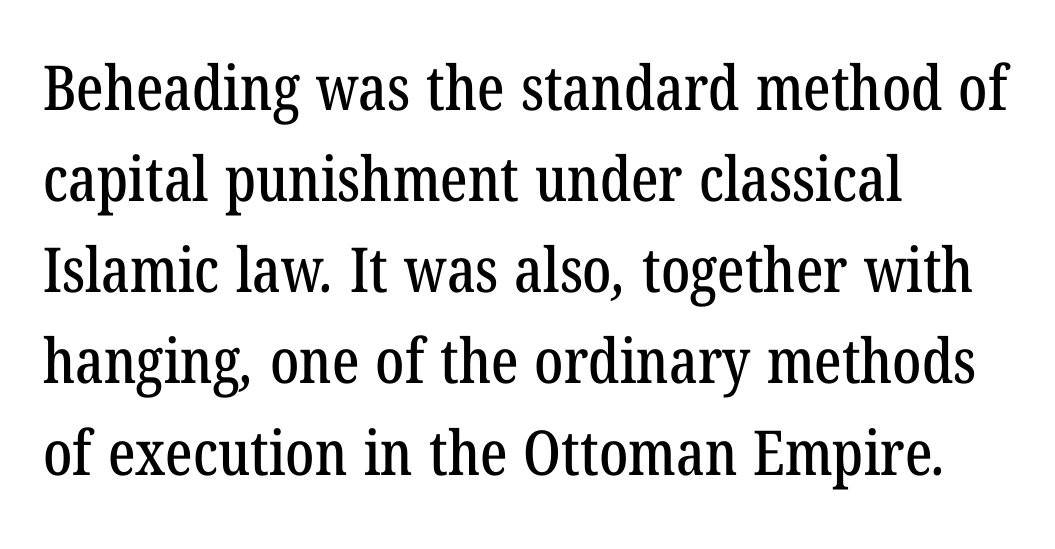
Each letter keeps its own natural width here, so spacing adapts to shape. Reading down the block, your eye returns to a fixed left position each line. Notice how descenders clear the ascenders below comfortably — that's standard leading. The string is rendered with underlining switched off. This is serif lettering, the kind often seen in printed books.
